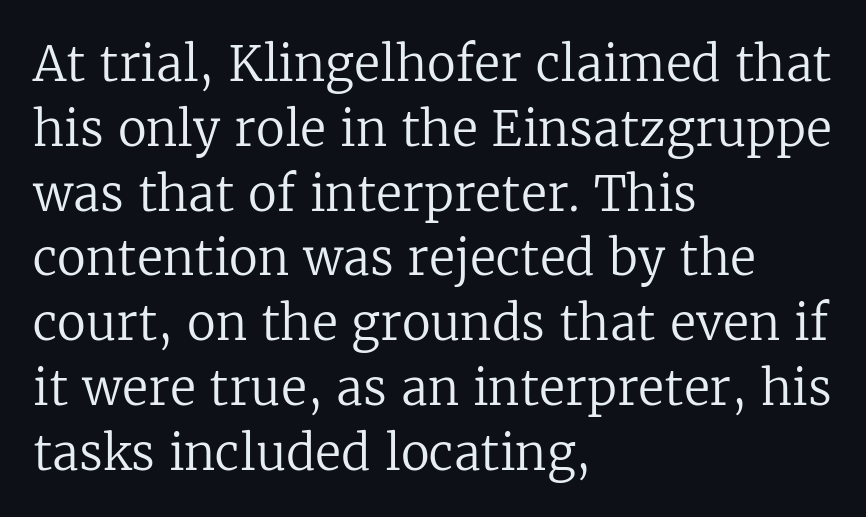
The image shows 48 px regular-weight serif type, upright; set left-aligned, normal line spacing (1.35x), normal letter spacing, not underlined; low stroke contrast and a medium x-height.
